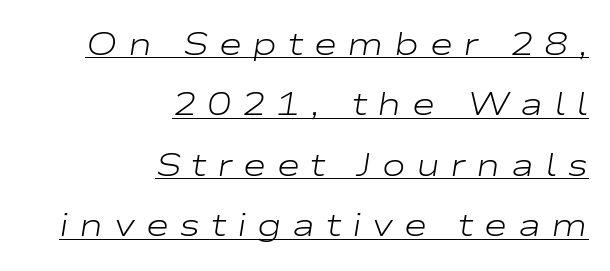
The image shows 32 px light, wide type, italic (leaning right); set right-aligned, line spacing 1.89x, unusually wide letter spacing (+0.33 em), underlined; low stroke contrast and a medium x-height.
